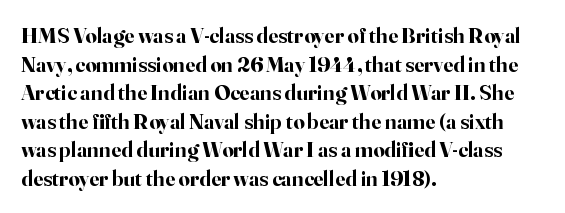
Teacher's note: observe the even left margin — that is flush-left alignment. You can tell it's not italic because the verticals are truly vertical. Words float on clear page, feet unadorned. The letterforms sit shoulder to shoulder at normal distance.
